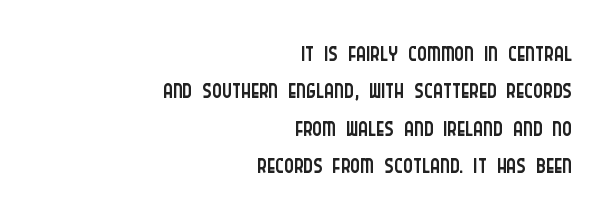
{"serif": "no", "italic": "no", "bold": "no", "weight": "light", "width": "condensed", "stroke_contrast": "low", "x_height": "large", "monospaced": "no", "underline": "no", "align": "right", "line_spacing": "tight", "line_spacing_ratio": 1.01, "letter_spacing": "normal", "letter_spacing_em": 0.0, "glyph_px": 37}
